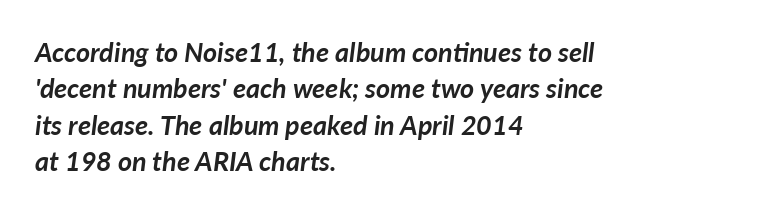
The specimen omits any rule beneath the text block's lines. Honestly, the row spacing looks completely unremarkable. The lines in this sample share a left origin and differ only in where they stop. This is oblique type, the kind used for emphasis or titles. Observe the ordinary spacing: letters are neighbours, not strangers.
